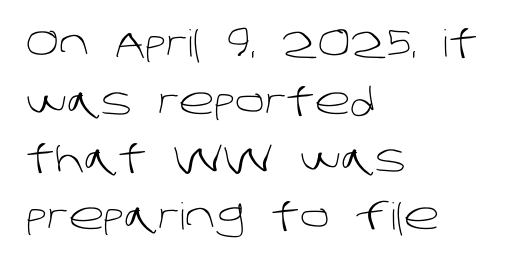
Q: Is the text bold? A: No.
Q: Is the typeface a serif or a sans-serif typeface? A: Sans-serif.
Q: Is the text underlined? A: No.
Q: How is the paragraph aligned? A: Left-aligned.
Q: Is the spacing between letters normal or unusually wide? A: Normal.
Q: Is the spacing between lines tight, normal or loose? A: Normal.
Q: Width (condensed, normal, or wide)? A: Normal.
Q: Stroke contrast? A: Low.
Q: x-height? A: Large.
Q: Monospaced? A: No.
